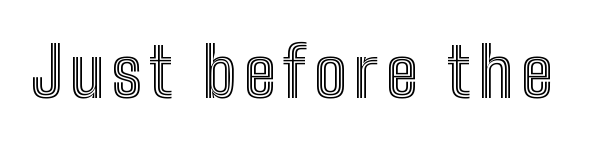
{"italic": "no", "width": "condensed", "x_height": "medium", "monospaced": "no", "underline": "no", "glyph_px": 68}
